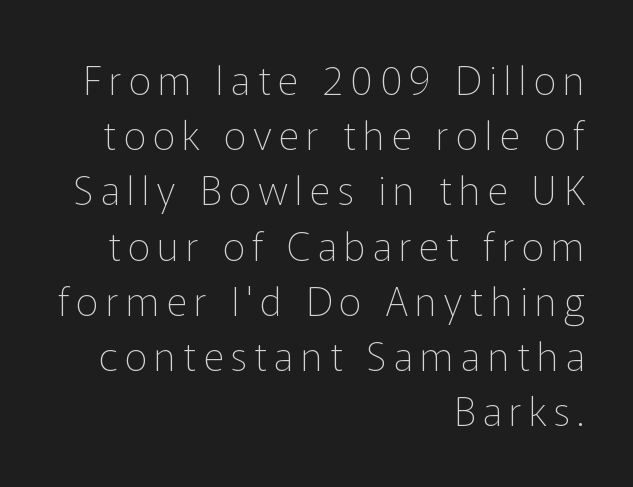
The image shows 40 px thin sans-serif type, upright; set right-aligned, normal line spacing (1.38x), not underlined; low stroke contrast and a medium x-height.
